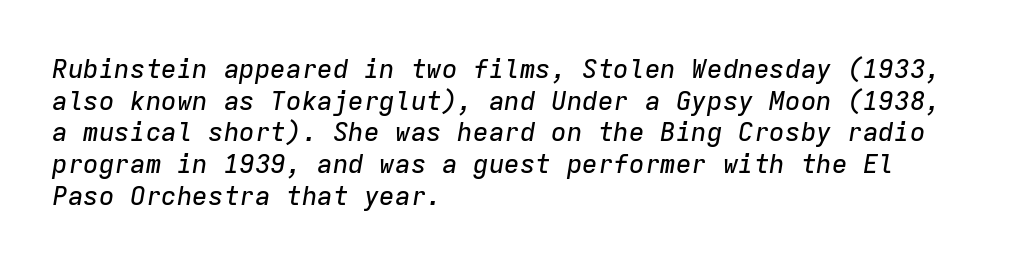
The image shows 26 px text type, italic (leaning right); set left-aligned, line spacing 1.22x, normal letter spacing, not underlined.
